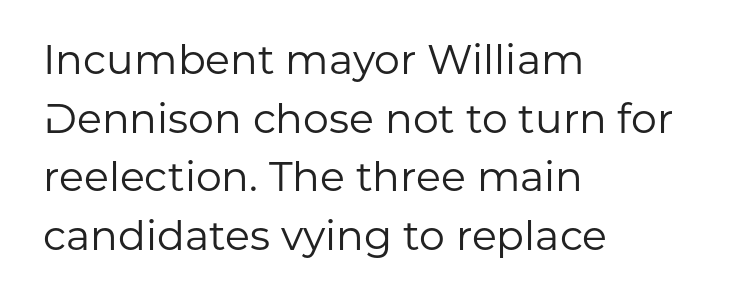
{"serif": "no", "italic": "no", "bold": "no", "weight": "regular", "width": "normal", "stroke_contrast": "low", "x_height": "medium", "monospaced": "no", "underline": "no", "align": "left", "line_spacing": "normal", "line_spacing_ratio": 1.43, "letter_spacing": "normal", "letter_spacing_em": 0.0, "glyph_px": 41}
